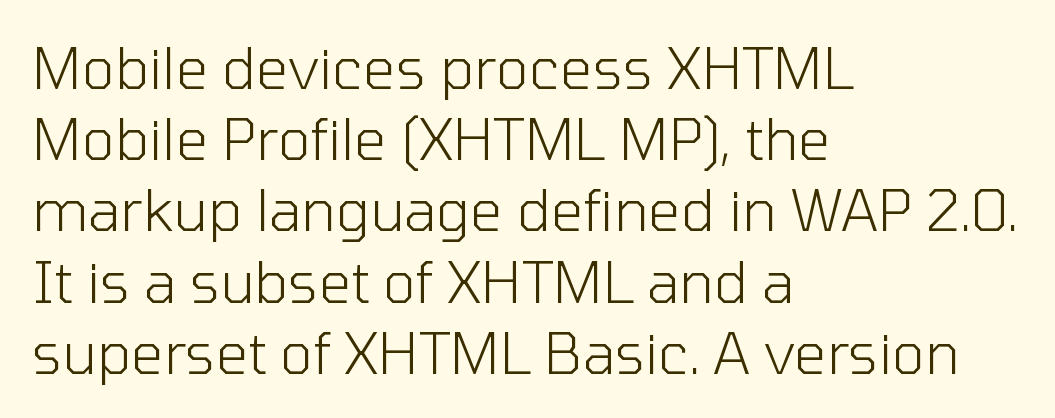
The image shows 57 px light sans-serif type, upright; set left-aligned, normal line spacing (1.25x), normal letter spacing, not underlined; low stroke contrast and a medium x-height.
